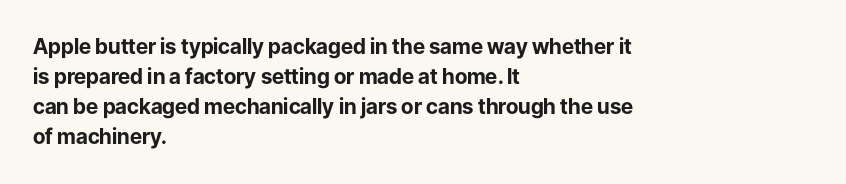
The font's upright variant was chosen for this text. These lines keep a tight, regular rhythm from letter to letter. Notice how thick the strokes are: this is what a full bold looks like. These lines sit exactly where default settings would place them.
